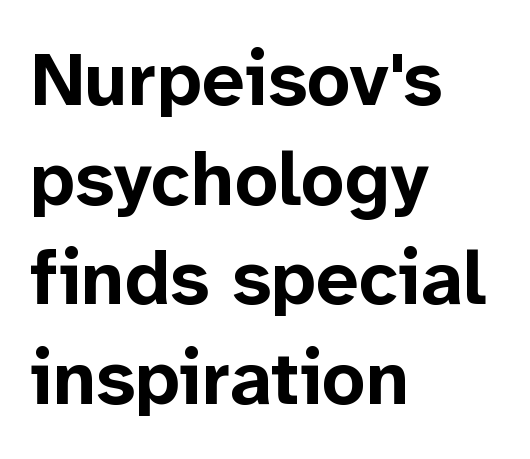
The image shows 76 px bold sans-serif type, upright; set left-aligned, normal line spacing (1.31x), normal letter spacing, not underlined; low stroke contrast and a medium x-height.
